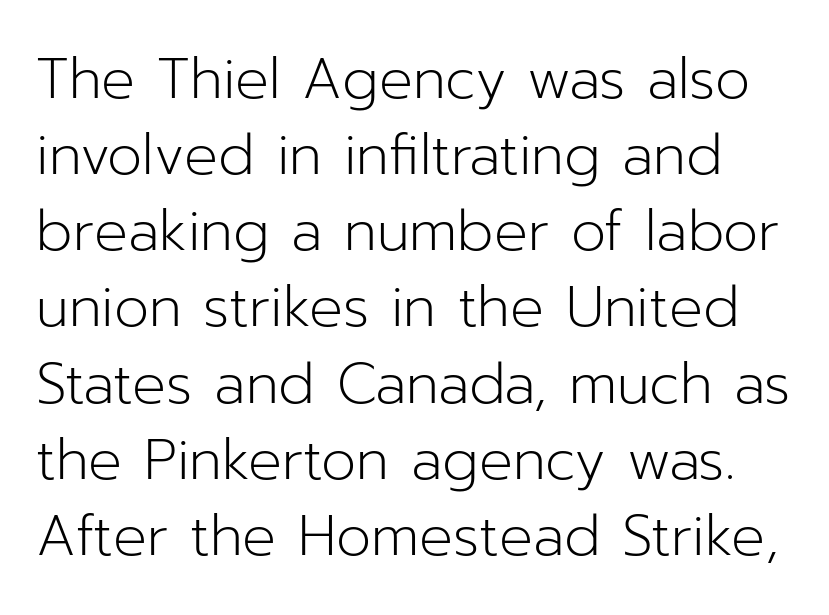
Designer's note — italics off, roman on. How are the letters spaced? Ordinarily, with no added tracking. The letters advance in unequal steps, a hallmark of proportional type. Descender tails drop into unmarked territory. You can tell from the bare stems that sans-serif type was used.
